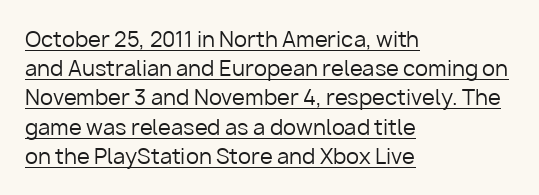
The image shows 21 px text type, upright; set left-aligned, normal line spacing (1.39x), normal letter spacing, underlined.
